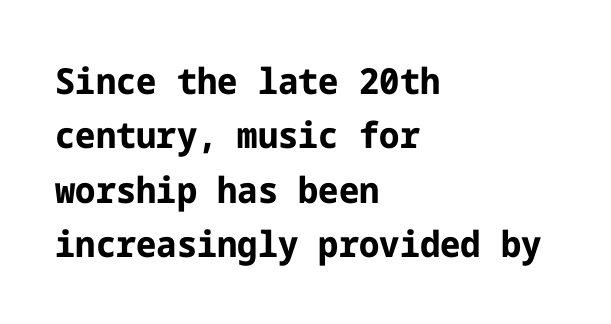
A typesetter would call this leading conventional body-copy spacing. What kind of face is this? One without serifs — a sans. Caption: standard tracking, unaltered. Weight: bold. Short and long lines alike share a common starting point at left.
